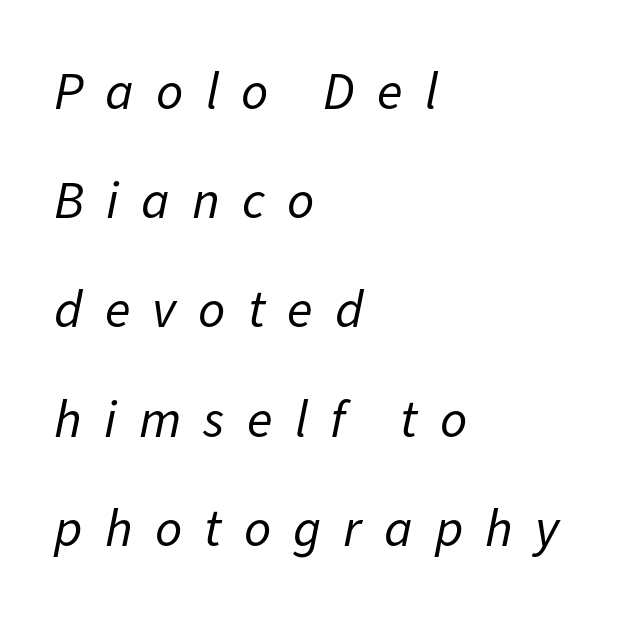
The space beneath each line is pristine and unruled. How are the letters spaced? Widely, with obvious added tracking. What's the leading like? Stretched, with rows far apart. The passage shown is typed in a proportional face where columns would drift. Does the lettering tilt? It does — this is italic. Vertical stems look standard width or narrower in stroke.
